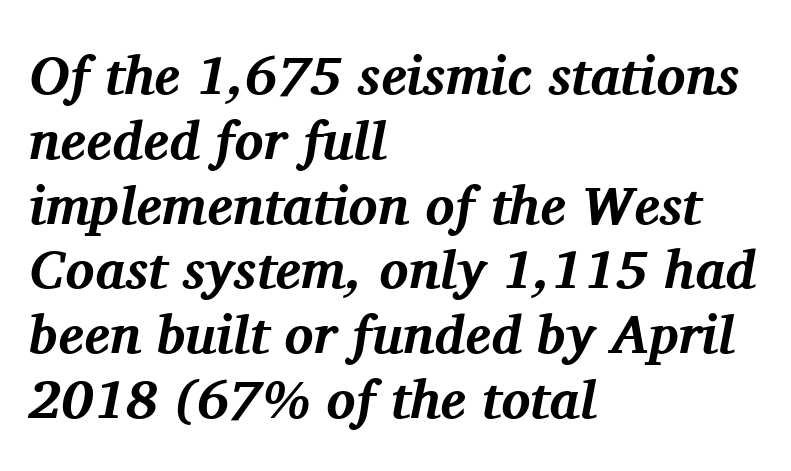
Teacher's note: observe the even left margin — that is flush-left alignment. Any mark beneath the type? The region is blank. You could call the tracking neutral — neither tight nor loose. Designer's note — italics engaged.
